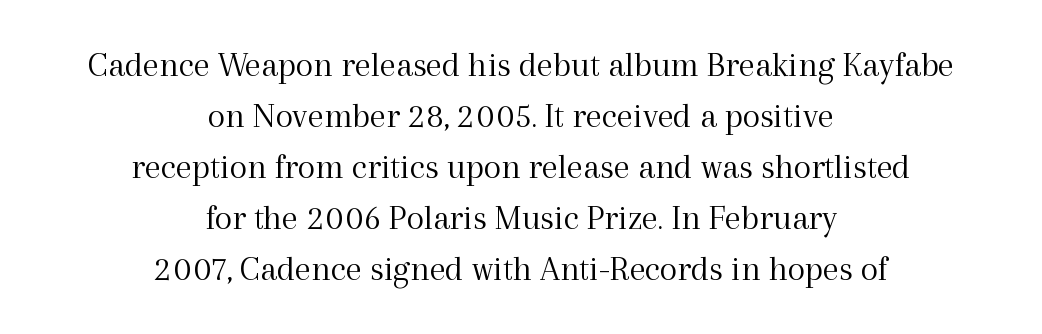
{"serif": "yes", "italic": "no", "bold": "no", "weight": "light", "width": "normal", "x_height": "medium", "monospaced": "no", "underline": "no", "align": "center", "line_spacing": "normal", "line_spacing_ratio": 1.42, "letter_spacing": "normal", "letter_spacing_em": 0.0, "glyph_px": 36}
